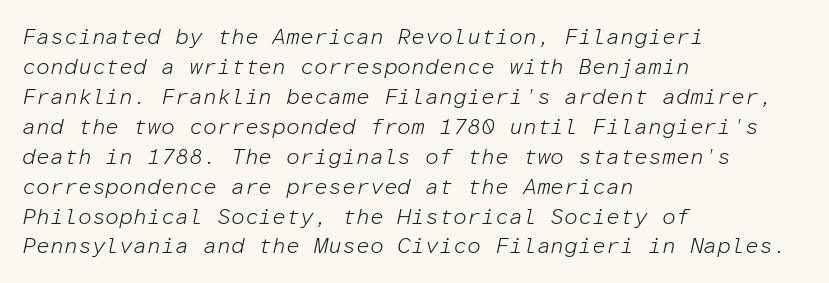
Teacher's note: observe the even left margin — that is flush-left alignment. It's the slanting kind of type. A normal amount of white space separates one row of letters from the next. The rendering keeps characters at their native spacing.
